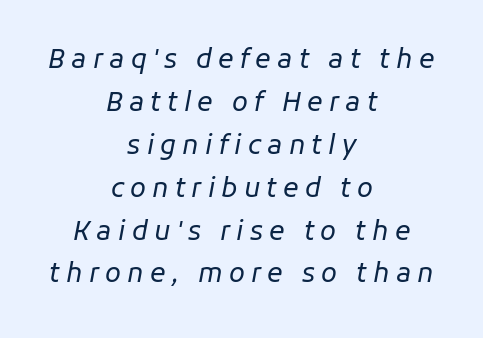
The image shows 26 px text type, italic (leaning right); set centered, normal line spacing (1.65x), unusually wide letter spacing (+0.24 em), not underlined.
